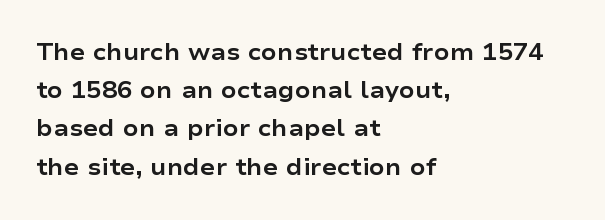
{"italic": "no", "bold": "yes", "underline": "no", "align": "left", "line_spacing": "normal", "line_spacing_ratio": 1.66, "letter_spacing": "normal", "letter_spacing_em": 0.0, "glyph_px": 23}
